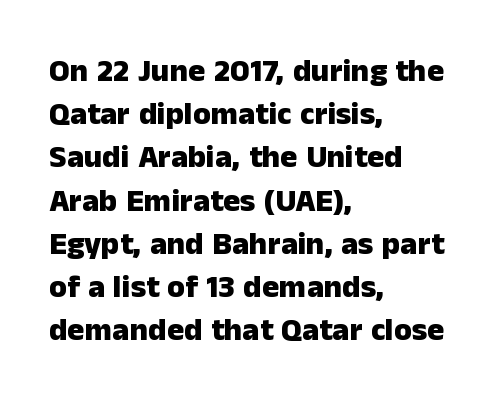
Short and long lines alike share a common starting point at left. This rendering leaves character spacing at its baseline value. Looks like regular typesetting: each glyph gets only the width it needs. The characters display no serif detailing; their extremities are plain. Do the letters lean? They stand straight.
